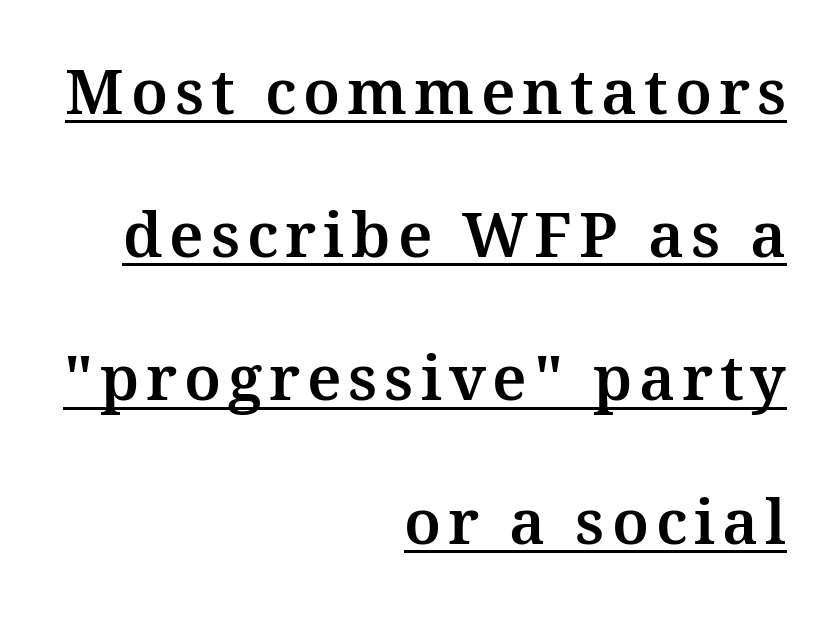
Q: Is the text italic (slanted)? A: No, it is upright.
Q: Is the typeface a serif or a sans-serif typeface? A: Serif.
Q: Is the text underlined? A: Yes.
Q: How is the paragraph aligned? A: Right-aligned.
Q: Is the spacing between lines tight, normal or loose? A: Loose.
Q: Width (condensed, normal, or wide)? A: Normal.
Q: Stroke contrast? A: Medium.
Q: x-height? A: Medium.
Q: Monospaced? A: No.
